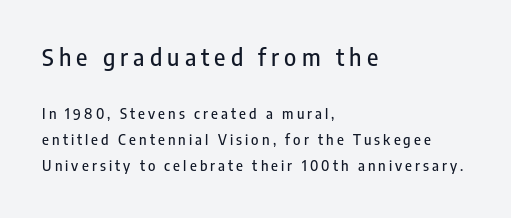
Q: Is the text italic (slanted)? A: No, it is upright.
Q: Is the text underlined? A: No.
Q: How is the paragraph aligned? A: Left-aligned.
Q: Is the spacing between letters normal or unusually wide? A: Unusually wide.
Q: Which block of text is set in a larger size, the first (top) or the second (bottom)? A: The first (top) one.
